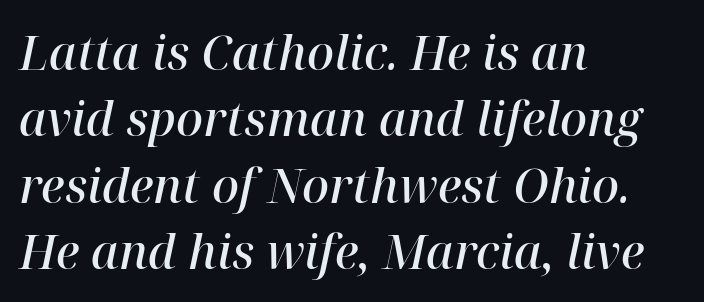
The image shows 47 px semibold serif type, italic (leaning right); set left-aligned, normal line spacing (1.41x), normal letter spacing, not underlined; high stroke contrast and a medium x-height.
